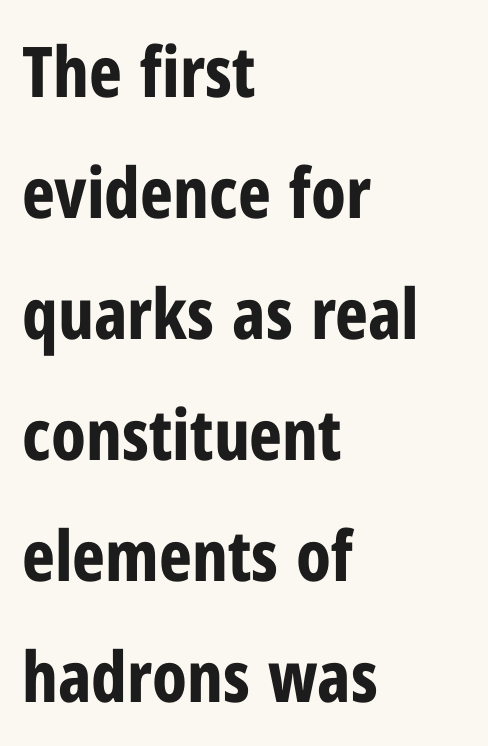
Q: Is the text bold? A: Yes.
Q: Is the text italic (slanted)? A: No, it is upright.
Q: Is the typeface a serif or a sans-serif typeface? A: Sans-serif.
Q: Is the text underlined? A: No.
Q: How is the paragraph aligned? A: Left-aligned.
Q: Is the spacing between letters normal or unusually wide? A: Normal.
Q: Width (condensed, normal, or wide)? A: Condensed.
Q: Stroke contrast? A: Low.
Q: x-height? A: Medium.
Q: Monospaced? A: No.
